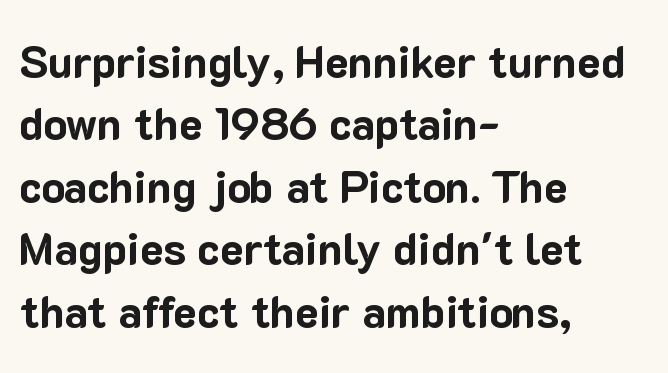
The image shows 44 px bold sans-serif type, upright; set left-aligned, normal line spacing (1.42x), normal letter spacing, not underlined; low stroke contrast and a medium x-height.
